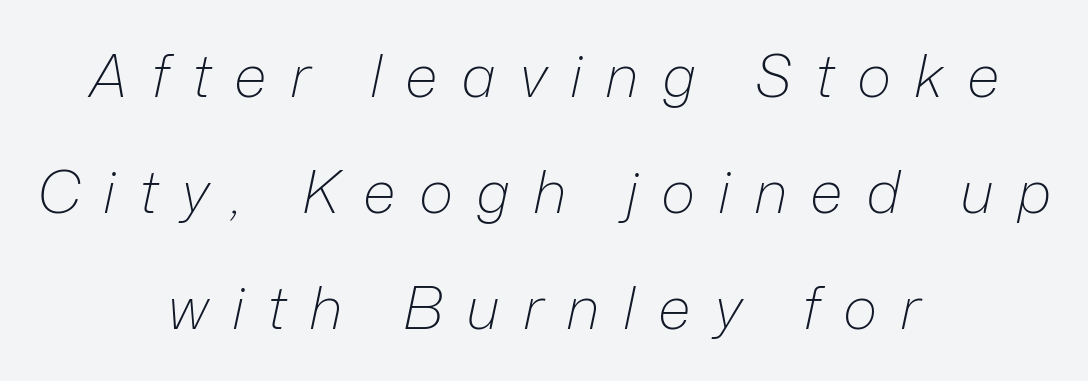
The image shows 59 px light type, italic (leaning right); set centered, loose line spacing (1.97x), unusually wide letter spacing (+0.39 em), not underlined; low stroke contrast and a medium x-height.
